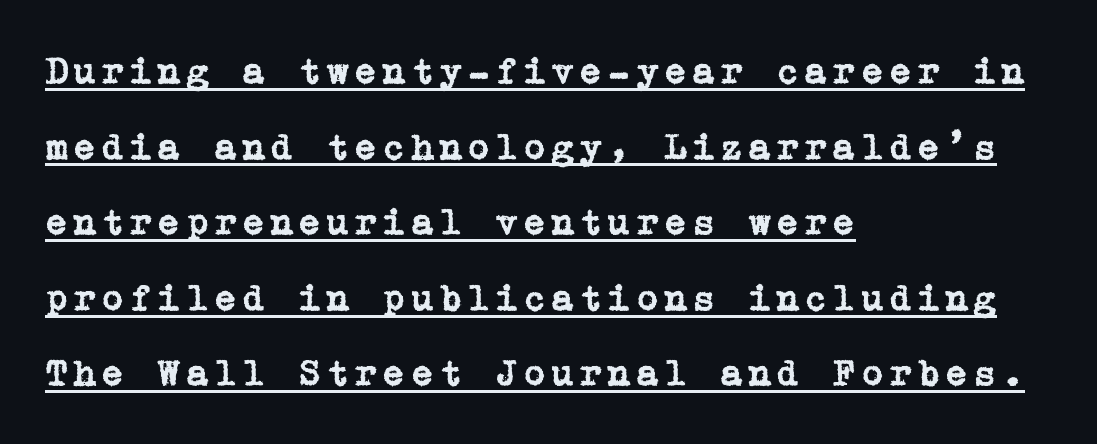
The image shows 38 px serif type, upright; set left-aligned, loose line spacing (1.99x), underlined; low stroke contrast and a medium x-height.
